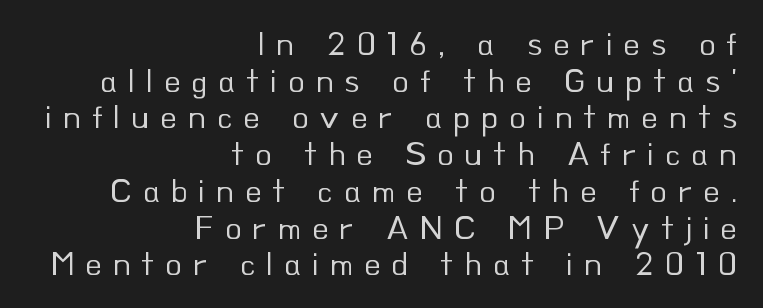
The image shows 34 px regular-weight sans-serif type, upright; set right-aligned, tight line spacing (1.08x), unusually wide letter spacing (+0.32 em), not underlined; low stroke contrast and a small x-height.
